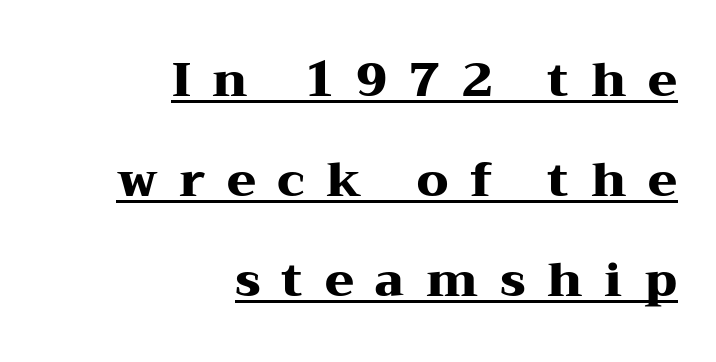
{"serif": "yes", "italic": "no", "bold": "yes", "weight": "heavy", "width": "wide", "stroke_contrast": "medium", "x_height": "medium", "monospaced": "no", "underline": "yes", "align": "right", "line_spacing": "loose", "line_spacing_ratio": 2.13, "letter_spacing": "wide", "letter_spacing_em": 0.46, "glyph_px": 47}
